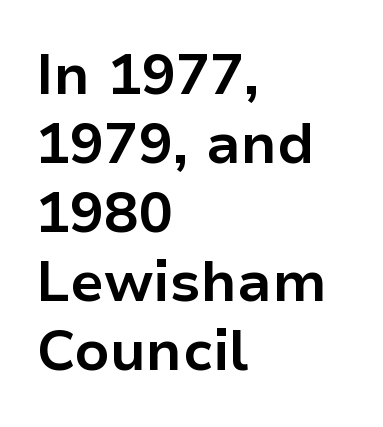
{"serif": "no", "italic": "no", "bold": "yes", "weight": "bold", "width": "normal", "stroke_contrast": "low", "x_height": "medium", "monospaced": "no", "underline": "no", "align": "left", "line_spacing_ratio": 1.21, "letter_spacing": "normal", "letter_spacing_em": 0.0, "glyph_px": 57}
